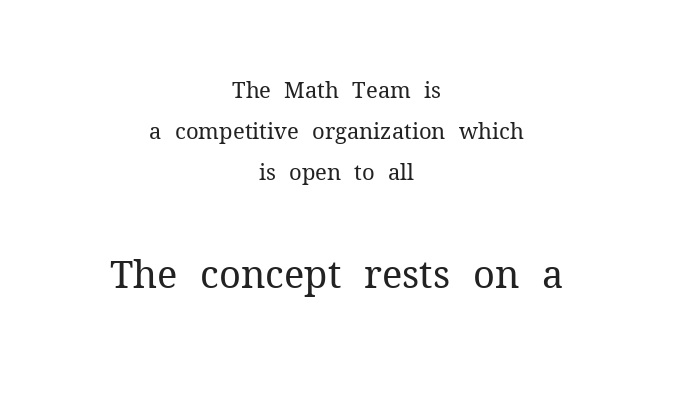
{"serif": "yes", "italic": "no", "bold": "no", "weight": "regular", "width": "normal", "stroke_contrast": "medium", "x_height": "medium", "monospaced": "no", "underline": "no", "align": "center", "line_spacing_ratio": 1.86, "letter_spacing": "normal", "letter_spacing_em": 0.0, "larger_block": "second", "size_ratio": 1.73, "glyph_px": 38}
